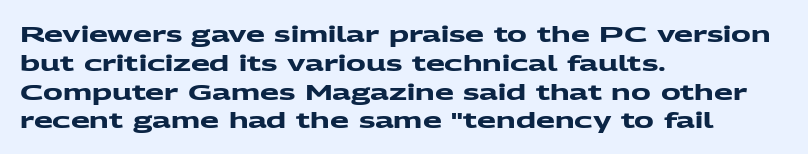
The image shows 22 px bold type; set left-aligned, normal line spacing (1.31x), normal letter spacing, not underlined.
